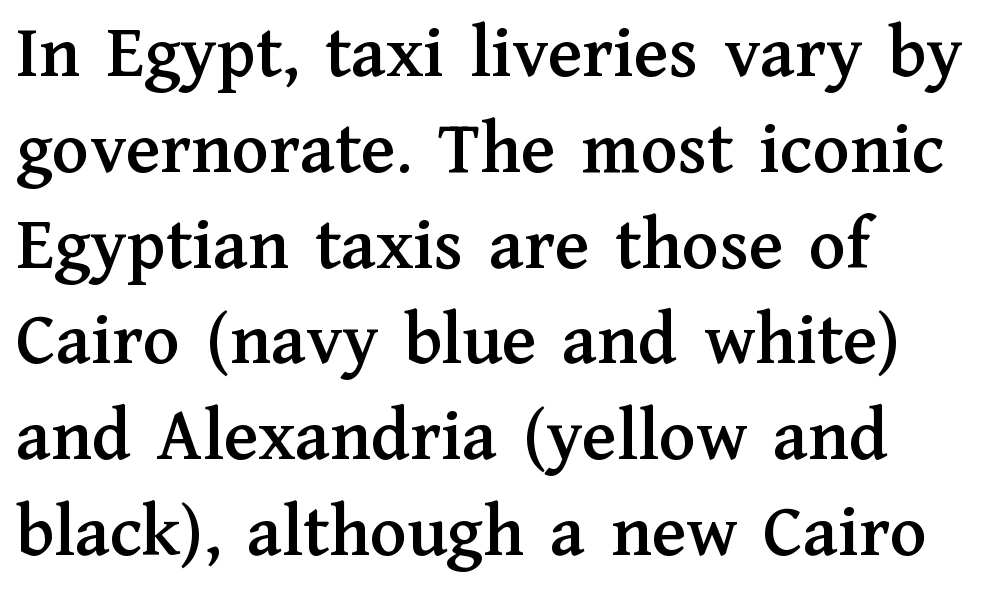
{"serif": "yes", "italic": "no", "width": "normal", "stroke_contrast": "medium", "x_height": "medium", "monospaced": "no", "underline": "no", "align": "left", "line_spacing": "normal", "line_spacing_ratio": 1.26, "letter_spacing": "normal", "letter_spacing_em": 0.0, "glyph_px": 76}
